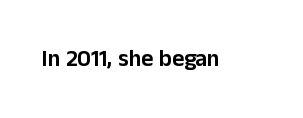
{"italic": "no", "underline": "no", "letter_spacing": "normal", "letter_spacing_em": 0.0, "glyph_px": 23}
